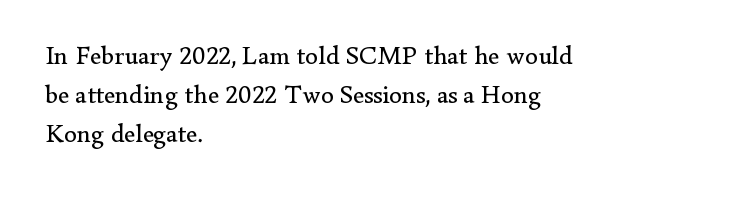
Each new line begins a customary step beneath the previous one. Students, note that the glyphs here touch the page at normal intervals. Letters rest on an invisible, unmarked baseline. Posture: upright roman.
